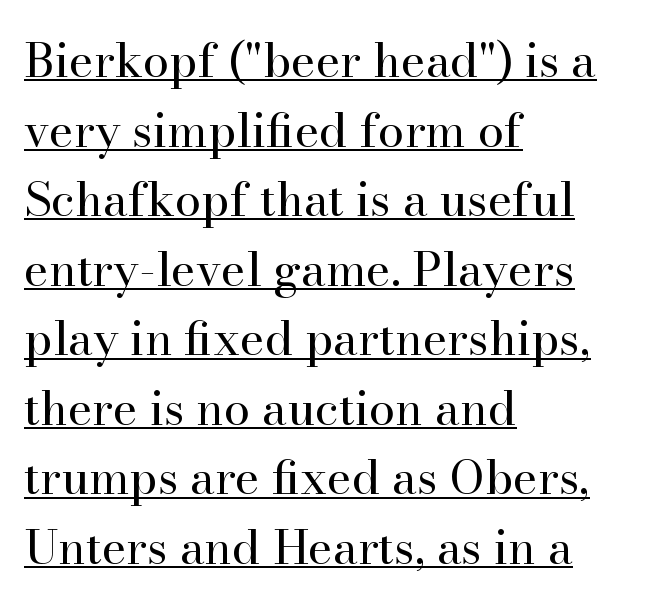
The lines sit at an ordinary, default distance from one another. The tracking reads as untouched default to a designer's eye. This sample has the flowing, uneven cadence of proportional lettering. Is this a heavy cut? Hardly; it is regular or lighter. Emphasis is given by a line drawn under the lettering. Does the lettering tilt? It doesn't — this is upright.
